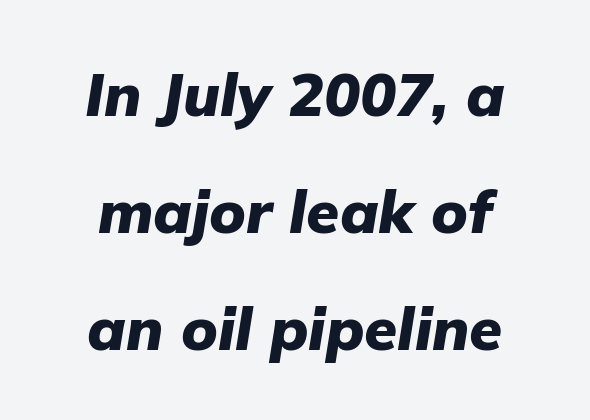
What stands out about the letter spacing? Nothing — it is the standard amount. You'd pick this weight for a headline — it's a proper bold. Does the lettering tilt? It does — this is italic. One glance says open: line gaps are wider than usual. Looks like regular typesetting: each glyph gets only the width it needs. Has an underline been added? It has not.
